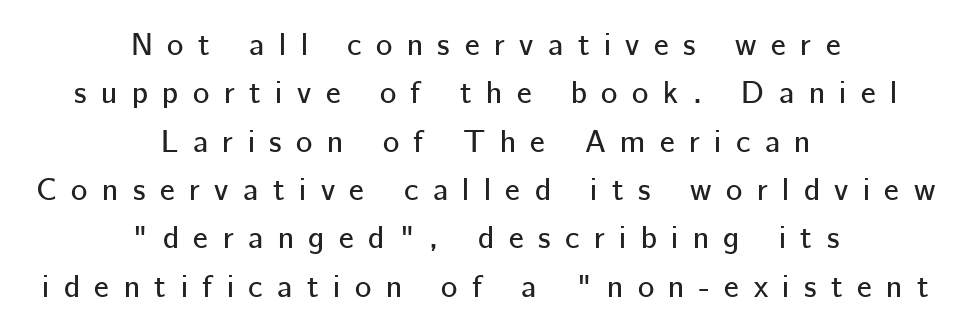
Q: Is the text italic (slanted)? A: No, it is upright.
Q: Is the typeface a serif or a sans-serif typeface? A: Sans-serif.
Q: Is the text underlined? A: No.
Q: How is the paragraph aligned? A: Centered.
Q: Is the spacing between letters normal or unusually wide? A: Unusually wide.
Q: Is the spacing between lines tight, normal or loose? A: Normal.
Q: Width (condensed, normal, or wide)? A: Normal.
Q: Stroke contrast? A: Low.
Q: x-height? A: Medium.
Q: Monospaced? A: No.
